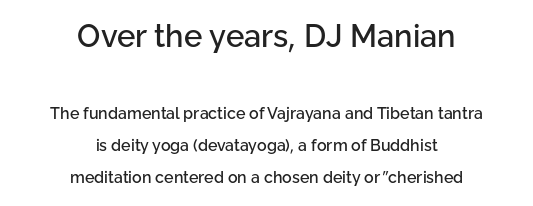
{"serif": "no", "italic": "no", "width": "normal", "stroke_contrast": "low", "x_height": "medium", "monospaced": "no", "underline": "no", "align": "center", "line_spacing": "loose", "line_spacing_ratio": 1.99, "letter_spacing": "normal", "letter_spacing_em": 0.0, "larger_block": "first", "size_ratio": 1.94, "glyph_px": 31}
